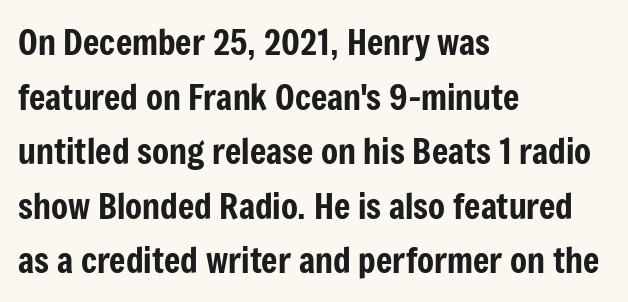
The image shows 35 px condensed sans-serif type, upright; set left-aligned, normal line spacing (1.56x), normal letter spacing, not underlined; low stroke contrast and a medium x-height.
